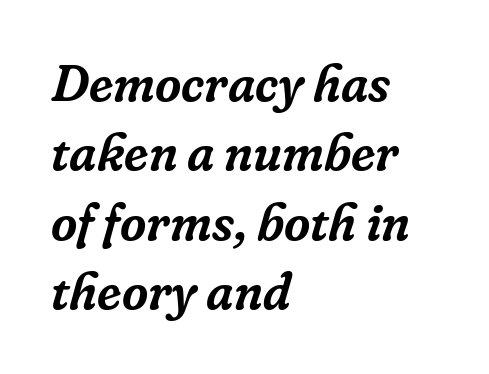
Check where the strokes stop: tiny serifs finish them off. Descenders hang freely into open space. Characters follow at the spacing the type designer built in. The face used here is proportionally spaced, like ordinary book or web type. The rows are spaced the way most documents space them.
